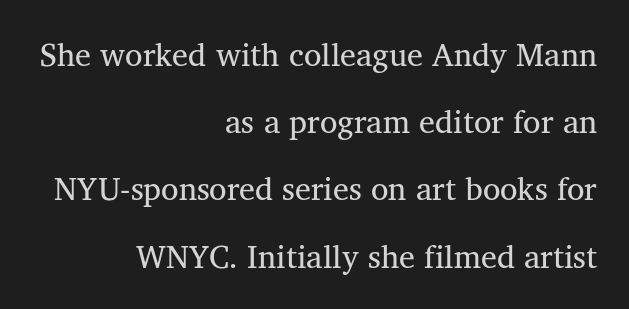
Q: Is the text bold? A: No.
Q: Is the typeface a serif or a sans-serif typeface? A: Serif.
Q: Is the text underlined? A: No.
Q: How is the paragraph aligned? A: Right-aligned.
Q: Is the spacing between letters normal or unusually wide? A: Normal.
Q: Is the spacing between lines tight, normal or loose? A: Loose.
Q: Width (condensed, normal, or wide)? A: Normal.
Q: Stroke contrast? A: Medium.
Q: x-height? A: Medium.
Q: Monospaced? A: No.
